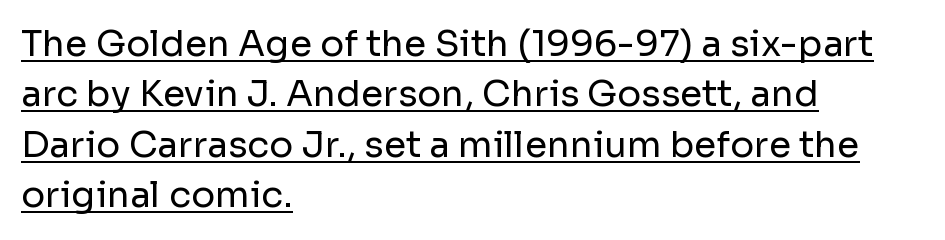
Q: Is the text bold? A: No.
Q: Is the text italic (slanted)? A: No, it is upright.
Q: Is the typeface a serif or a sans-serif typeface? A: Sans-serif.
Q: Is the text underlined? A: Yes.
Q: How is the paragraph aligned? A: Left-aligned.
Q: Is the spacing between letters normal or unusually wide? A: Normal.
Q: Is the spacing between lines tight, normal or loose? A: Normal.
Q: Width (condensed, normal, or wide)? A: Normal.
Q: Stroke contrast? A: Low.
Q: x-height? A: Medium.
Q: Monospaced? A: No.
